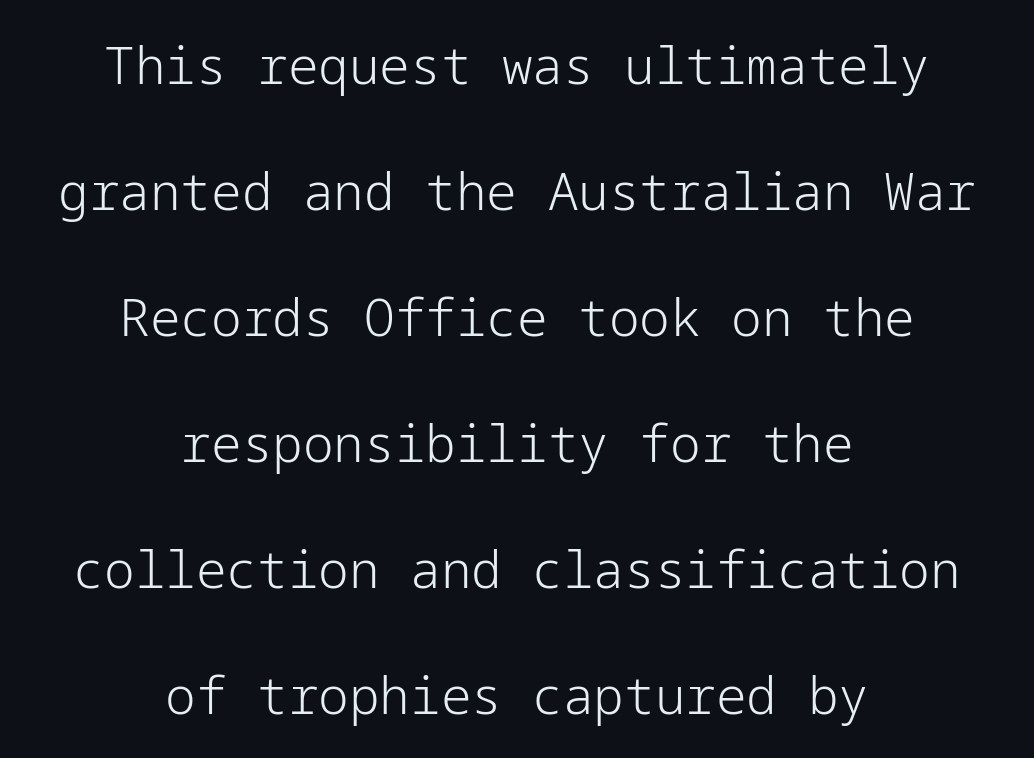
The image shows 51 px light sans-serif type, upright; set centered, loose line spacing (2.47x), normal letter spacing, not underlined; low stroke contrast and a medium x-height.
